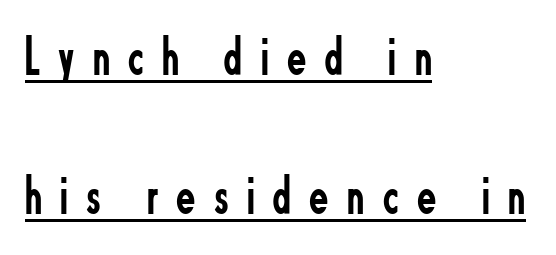
Q: Is the text bold? A: No.
Q: Is the text italic (slanted)? A: No, it is upright.
Q: Is the typeface a serif or a sans-serif typeface? A: Sans-serif.
Q: Is the text underlined? A: Yes.
Q: How is the paragraph aligned? A: Left-aligned.
Q: Is the spacing between letters normal or unusually wide? A: Unusually wide.
Q: Is the spacing between lines tight, normal or loose? A: Loose.
Q: Width (condensed, normal, or wide)? A: Condensed.
Q: Stroke contrast? A: Low.
Q: x-height? A: Small.
Q: Monospaced? A: No.
